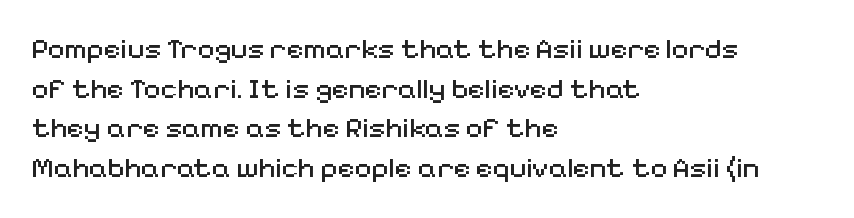
{"serif": "no", "italic": "no", "bold": "no", "weight": "regular", "width": "normal", "stroke_contrast": "medium", "x_height": "medium", "monospaced": "no", "underline": "no", "align": "left", "line_spacing": "normal", "line_spacing_ratio": 1.37, "letter_spacing": "normal", "letter_spacing_em": 0.0, "glyph_px": 29}
